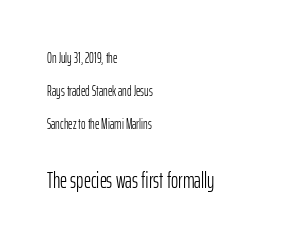
The image shows 22 px text type, upright; set left-aligned, loose line spacing (2.35x), normal letter spacing, not underlined; the second (bottom) block is 1.57x larger.
